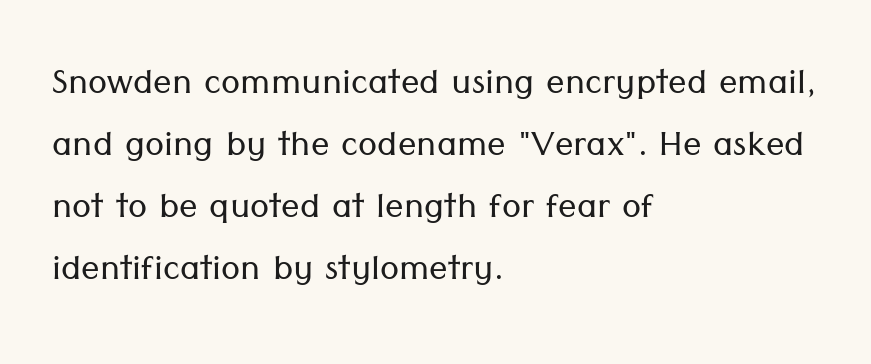
Vertically, the passage feels balanced, rows spaced as you'd expect. Each word holds together tightly as a unit, with standard inter-letter gaps. The letters carry no serifs — their stems end cleanly without finishing strokes. When letters stand straight like this, we call the style roman or upright.
